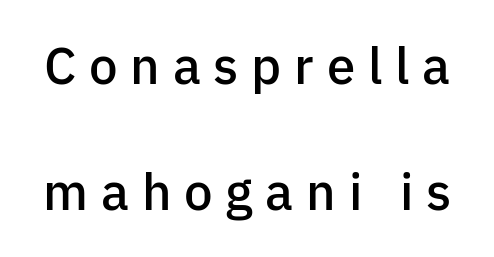
The image shows 51 px semibold sans-serif type, upright; set loose line spacing (2.48x), unusually wide letter spacing (+0.25 em), not underlined; low stroke contrast and a medium x-height.
